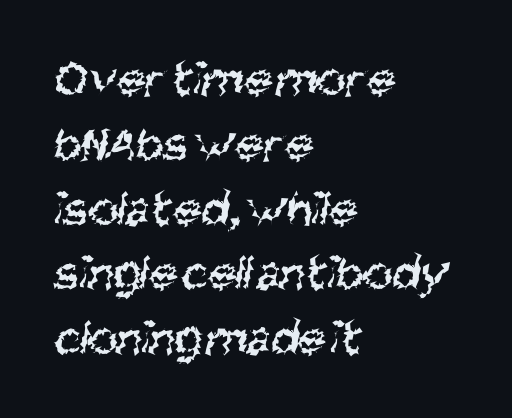
Quick note: underline off. Interline gaps are of average width in this sample. The font family rendered here belongs to the sans-serif group. How are the letters spaced? Ordinarily, with no added tracking.
